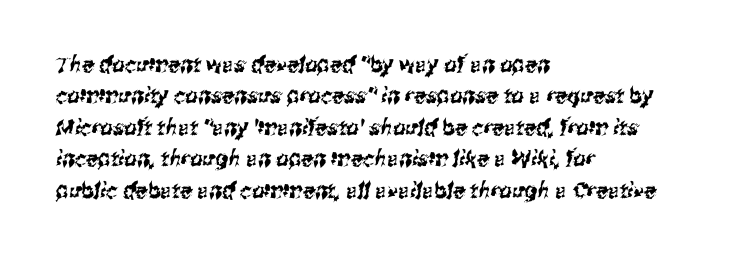
The image shows 22 px text type; set left-aligned, normal line spacing (1.43x), normal letter spacing, not underlined.
